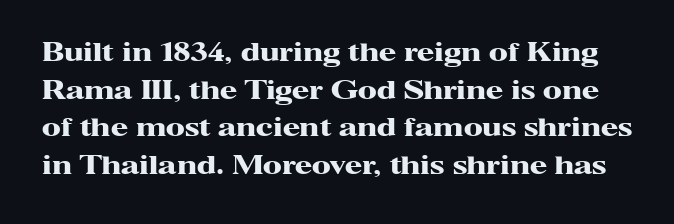
The image shows 25 px bold type, upright; set normal line spacing (1.51x), normal letter spacing, not underlined.
